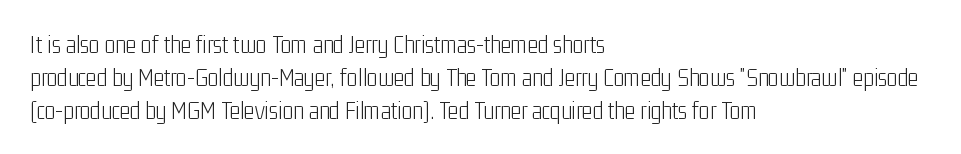
The image shows 25 px text type, upright; set left-aligned, normal line spacing (1.32x), normal letter spacing, not underlined.
